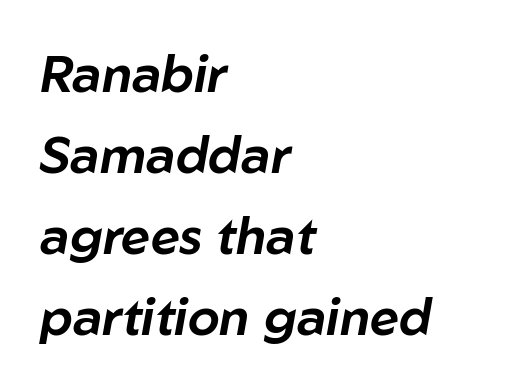
{"italic": "yes", "lean": "right", "slant_degrees": 10, "width": "normal", "stroke_contrast": "low", "x_height": "medium", "monospaced": "no", "underline": "no", "align": "left", "line_spacing": "normal", "line_spacing_ratio": 1.59, "letter_spacing": "normal", "letter_spacing_em": 0.0, "glyph_px": 51}
